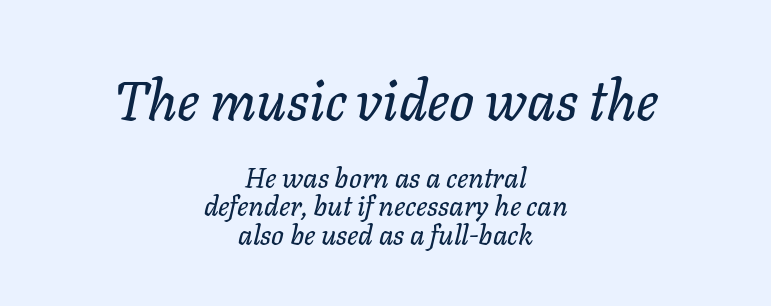
Q: Is the text italic (slanted)? A: Yes, it leans right by about 11 degrees.
Q: Is the text underlined? A: No.
Q: How is the paragraph aligned? A: Centered.
Q: Is the spacing between letters normal or unusually wide? A: Normal.
Q: Is the spacing between lines tight, normal or loose? A: Tight.
Q: Which block of text is set in a larger size, the first (top) or the second (bottom)? A: The first (top) one.
Q: Width (condensed, normal, or wide)? A: Normal.
Q: Stroke contrast? A: Low.
Q: x-height? A: Medium.
Q: Monospaced? A: No.
